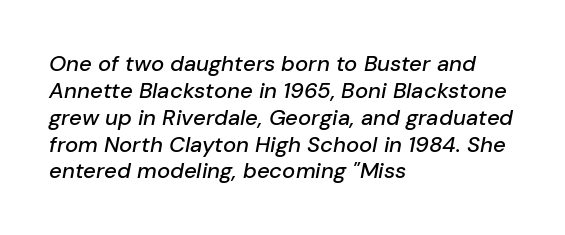
{"italic": "yes", "lean": "right", "slant_degrees": 10, "underline": "no", "align": "left", "line_spacing_ratio": 1.22, "letter_spacing": "normal", "letter_spacing_em": 0.0, "glyph_px": 22}
